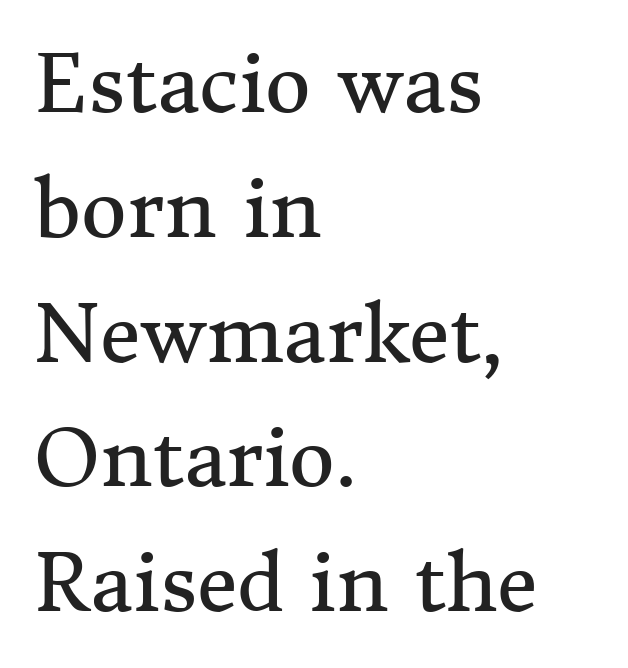
Weight: not bold — regular or lighter. Rendered with straight, roman letterforms. The rendering keeps characters at their native spacing. The rag falls on the right side of this text block.
